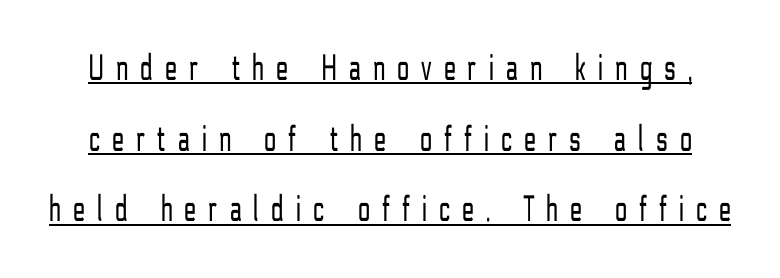
The image shows 38 px light, condensed sans-serif type, upright; set line spacing 1.86x, unusually wide letter spacing (+0.33 em), underlined; low stroke contrast and a medium x-height.
